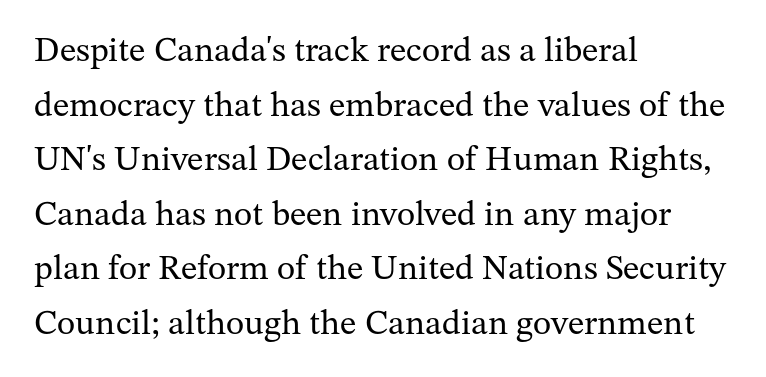
Tracking here is standard; glyphs follow each other at the usual distance. Typographically, this falls in the serif category. The passage shown is not bold in any degree. The rendering uses a moderate line-height, typical for paragraphs. Just letters on the line, the space beneath them empty.
